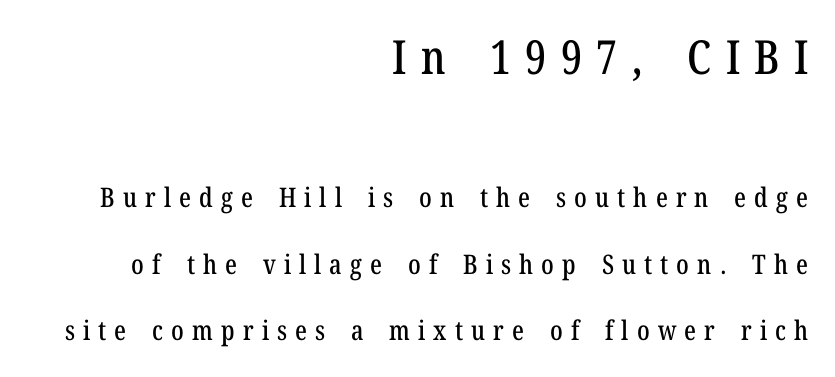
{"serif": "yes", "italic": "no", "width": "condensed", "stroke_contrast": "low", "x_height": "medium", "monospaced": "no", "underline": "no", "align": "right", "line_spacing": "loose", "line_spacing_ratio": 2.46, "letter_spacing": "wide", "letter_spacing_em": 0.3, "larger_block": "first", "size_ratio": 1.74, "glyph_px": 47}
